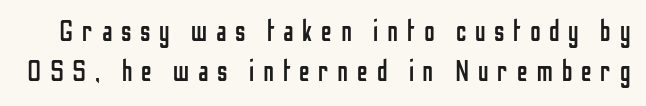
Q: Is the text bold? A: No.
Q: Is the text italic (slanted)? A: No, it is upright.
Q: Is the typeface a serif or a sans-serif typeface? A: Sans-serif.
Q: Is the text underlined? A: No.
Q: Is the spacing between letters normal or unusually wide? A: Unusually wide.
Q: Is the spacing between lines tight, normal or loose? A: Normal.
Q: Width (condensed, normal, or wide)? A: Condensed.
Q: Stroke contrast? A: Low.
Q: x-height? A: Medium.
Q: Monospaced? A: No.
